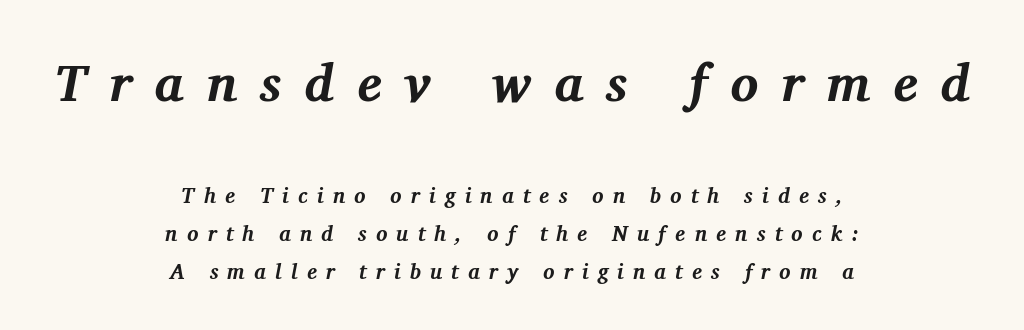
Q: Is the text bold? A: Yes.
Q: Is the text italic (slanted)? A: Yes, it leans right by about 11 degrees.
Q: Is the typeface a serif or a sans-serif typeface? A: Serif.
Q: Is the text underlined? A: No.
Q: How is the paragraph aligned? A: Centered.
Q: Is the spacing between letters normal or unusually wide? A: Unusually wide.
Q: Which block of text is set in a larger size, the first (top) or the second (bottom)? A: The first (top) one.
Q: Width (condensed, normal, or wide)? A: Normal.
Q: Stroke contrast? A: Medium.
Q: x-height? A: Medium.
Q: Monospaced? A: No.
